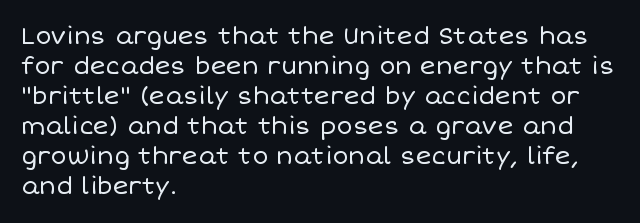
Q: Is the text bold? A: No.
Q: Is the text italic (slanted)? A: No, it is upright.
Q: Is the text underlined? A: No.
Q: How is the paragraph aligned? A: Left-aligned.
Q: Is the spacing between letters normal or unusually wide? A: Normal.
Q: Is the spacing between lines tight, normal or loose? A: Normal.
